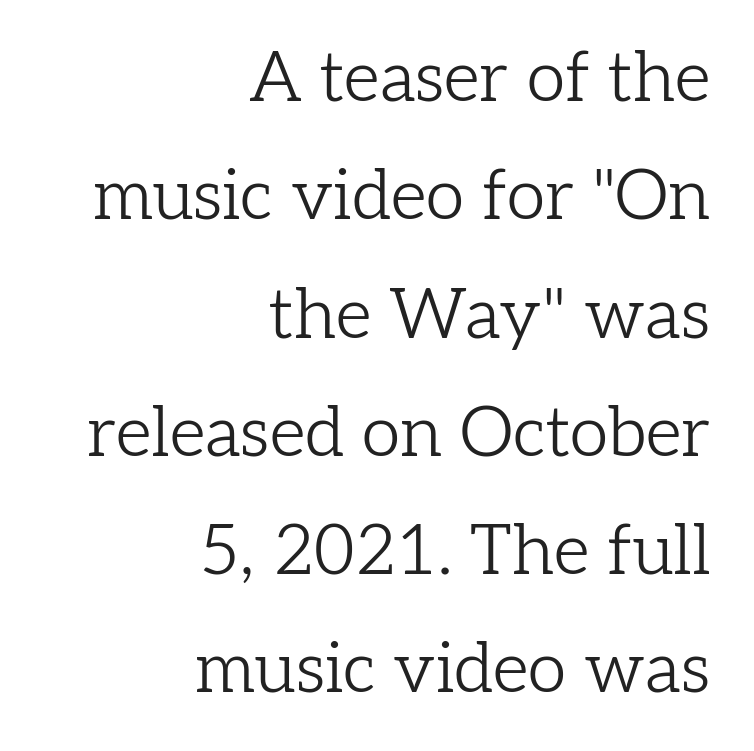
The type family on display is of the serif kind. The baseline area is clear. The passage shown is typed in a proportional face where columns would drift. The text block is weighted toward the right margin, trailing off unevenly leftward.
